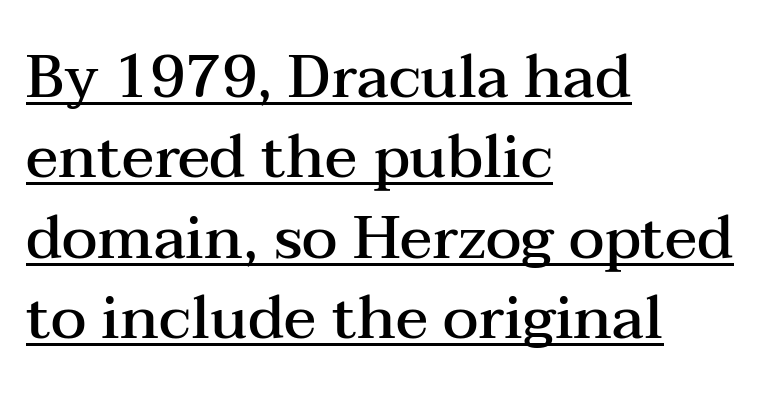
The image shows 60 px semibold, wide serif type, upright; set left-aligned, normal line spacing (1.34x), normal letter spacing, underlined; medium stroke contrast and a medium x-height.
